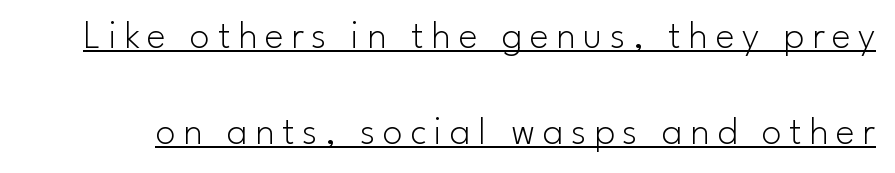
Unlike italic type, these characters show no tilt at all. This rendering features underlined lettering. Does the type have serifs? No, each stem ends abruptly. A typesetter would call this leading open, well beyond the default. This sample has the flowing, uneven cadence of proportional lettering.
